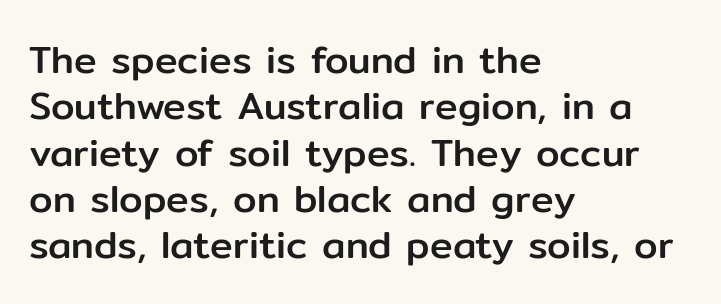
Q: Is the text italic (slanted)? A: No, it is upright.
Q: Is the typeface a serif or a sans-serif typeface? A: Sans-serif.
Q: Is the text underlined? A: No.
Q: How is the paragraph aligned? A: Left-aligned.
Q: Is the spacing between letters normal or unusually wide? A: Normal.
Q: Width (condensed, normal, or wide)? A: Normal.
Q: Stroke contrast? A: Low.
Q: x-height? A: Medium.
Q: Monospaced? A: No.
